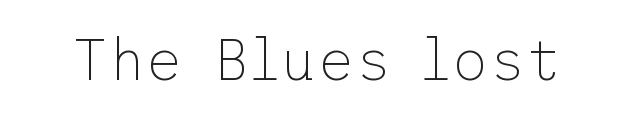
{"serif": "no", "italic": "no", "bold": "no", "weight": "thin", "width": "normal", "stroke_contrast": "low", "x_height": "medium", "underline": "no", "letter_spacing": "normal", "letter_spacing_em": 0.0, "glyph_px": 58}
